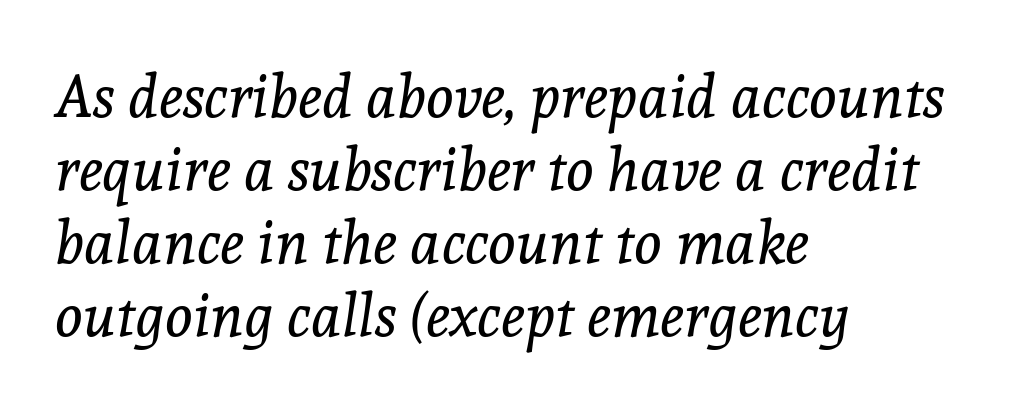
Q: Is the text bold? A: No.
Q: Is the text italic (slanted)? A: Yes, it leans right by about 8 degrees.
Q: Is the typeface a serif or a sans-serif typeface? A: Serif.
Q: Is the text underlined? A: No.
Q: How is the paragraph aligned? A: Left-aligned.
Q: Is the spacing between letters normal or unusually wide? A: Normal.
Q: Width (condensed, normal, or wide)? A: Normal.
Q: x-height? A: Medium.
Q: Monospaced? A: No.
